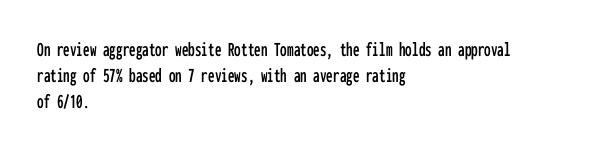
Q: Is the text italic (slanted)? A: No, it is upright.
Q: Is the text underlined? A: No.
Q: How is the paragraph aligned? A: Left-aligned.
Q: Is the spacing between letters normal or unusually wide? A: Normal.
